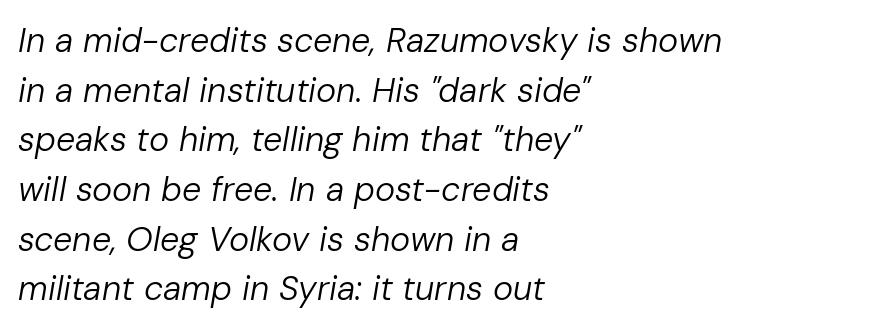
The image shows 34 px regular-weight type, italic (leaning right); set left-aligned, normal line spacing (1.46x), normal letter spacing, not underlined; low stroke contrast and a medium x-height.
